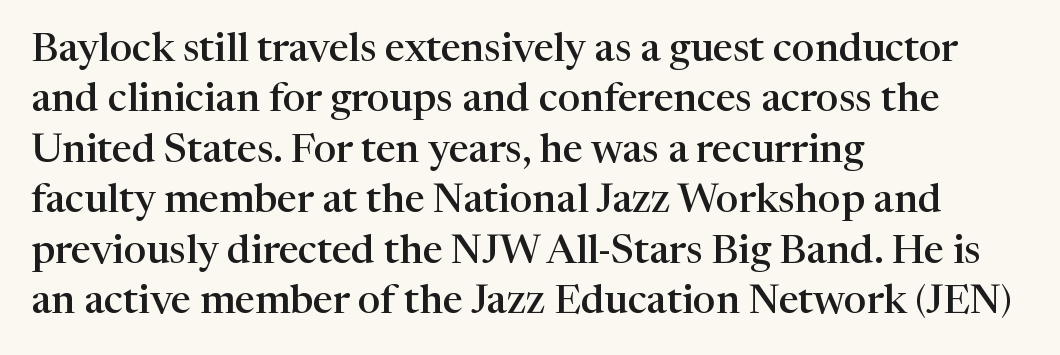
Q: Is the text bold? A: Semi-bold.
Q: Is the text italic (slanted)? A: No, it is upright.
Q: Is the typeface a serif or a sans-serif typeface? A: Serif.
Q: Is the text underlined? A: No.
Q: How is the paragraph aligned? A: Left-aligned.
Q: Is the spacing between letters normal or unusually wide? A: Normal.
Q: Is the spacing between lines tight, normal or loose? A: Normal.
Q: Width (condensed, normal, or wide)? A: Normal.
Q: Stroke contrast? A: High.
Q: x-height? A: Medium.
Q: Monospaced? A: No.
